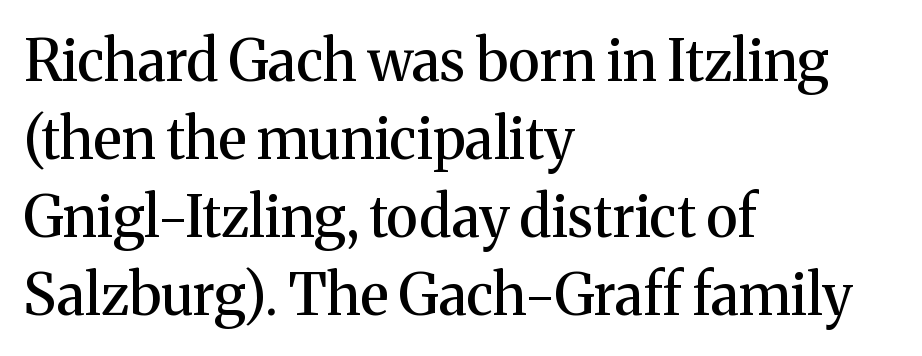
The image shows 57 px serif type, upright; set left-aligned, normal line spacing (1.37x), normal letter spacing, not underlined; medium stroke contrast and a medium x-height.
